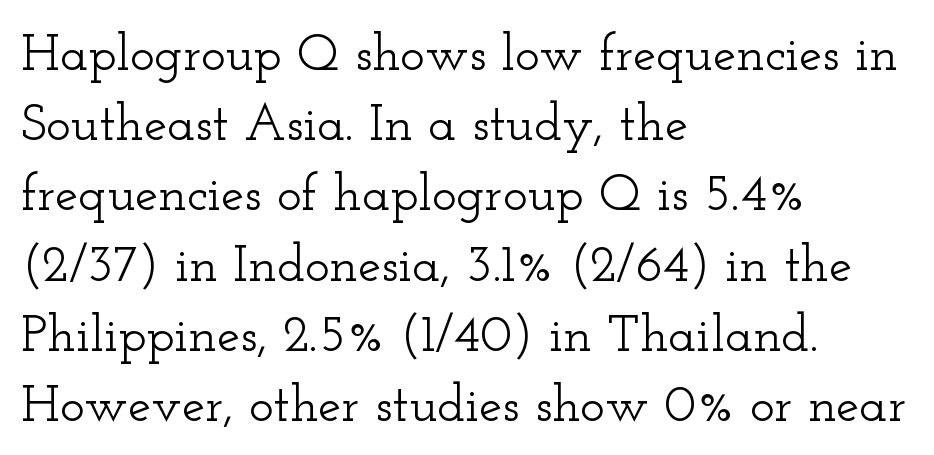
The image shows 52 px wide serif type, upright; set left-aligned, normal line spacing (1.35x), normal letter spacing, not underlined; low stroke contrast and a small x-height.
